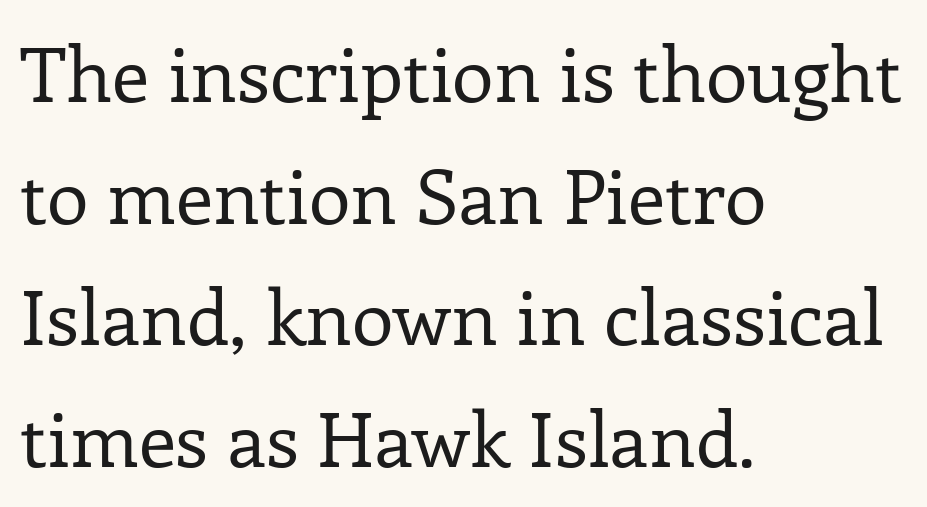
Q: Is the text bold? A: No.
Q: Is the text italic (slanted)? A: No, it is upright.
Q: Is the typeface a serif or a sans-serif typeface? A: Serif.
Q: Is the text underlined? A: No.
Q: How is the paragraph aligned? A: Left-aligned.
Q: Is the spacing between letters normal or unusually wide? A: Normal.
Q: Is the spacing between lines tight, normal or loose? A: Normal.
Q: Width (condensed, normal, or wide)? A: Normal.
Q: Stroke contrast? A: Low.
Q: x-height? A: Medium.
Q: Monospaced? A: No.
